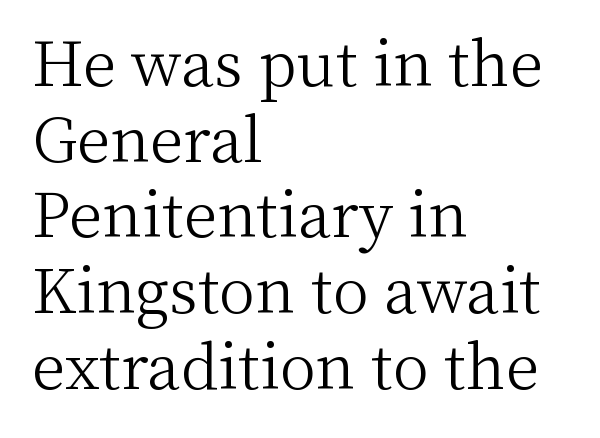
The image shows 61 px light serif type, upright; set left-aligned, line spacing 1.24x, normal letter spacing, not underlined; medium stroke contrast and a medium x-height.
